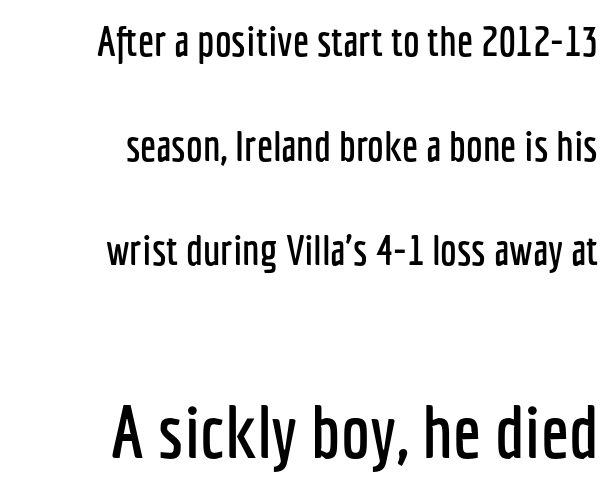
The specimen reads as upright at a glance. Type style note: lacks serifs. Looks like regular typesetting: each glyph gets only the width it needs. Underline: absent. Caption: multi-line text, flush right, ragged left. The leading is generous, giving the passage an open texture.
